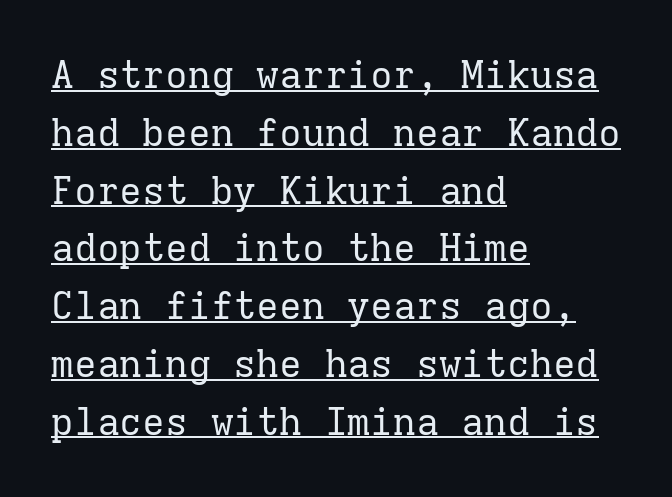
{"serif": "yes", "italic": "no", "bold": "no", "weight": "regular", "width": "normal", "stroke_contrast": "low", "x_height": "medium", "monospaced": "yes", "underline": "yes", "align": "left", "line_spacing": "normal", "line_spacing_ratio": 1.52, "letter_spacing": "normal", "letter_spacing_em": 0.0, "glyph_px": 38}
